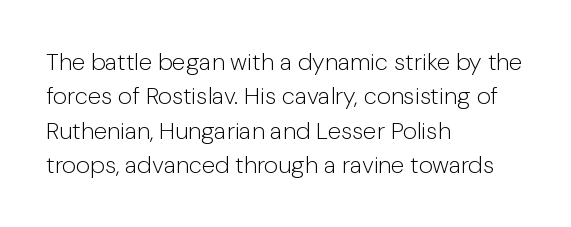
{"italic": "no", "bold": "no", "underline": "no", "align": "left", "line_spacing": "normal", "line_spacing_ratio": 1.43, "letter_spacing": "normal", "letter_spacing_em": 0.0, "glyph_px": 24}
